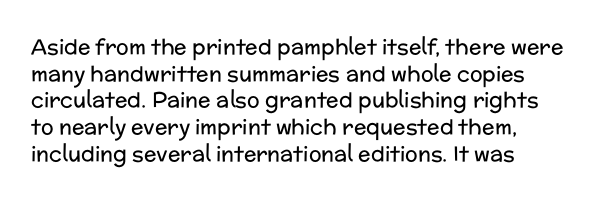
Q: Is the text bold? A: No.
Q: Is the text italic (slanted)? A: No, it is upright.
Q: Is the text underlined? A: No.
Q: Is the spacing between letters normal or unusually wide? A: Normal.
Q: Is the spacing between lines tight, normal or loose? A: Normal.
